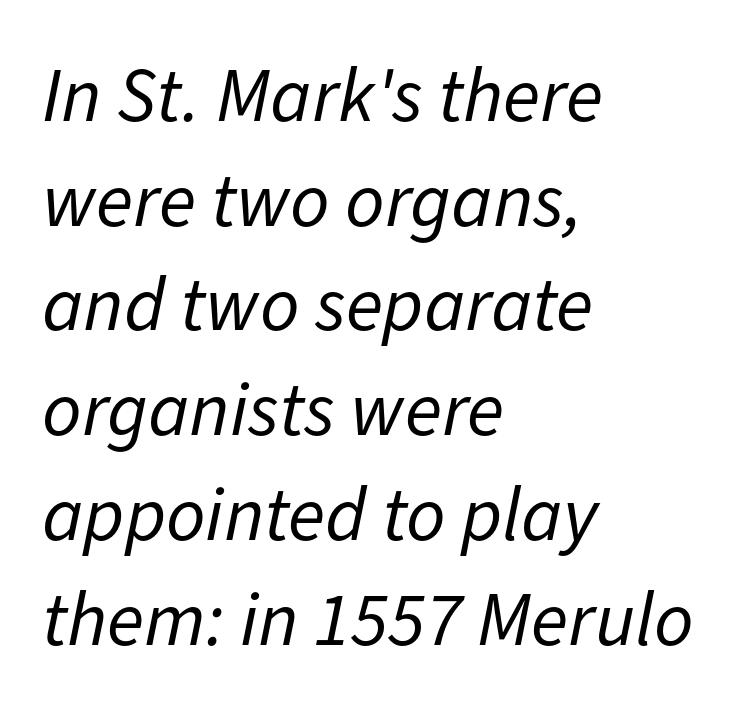
Q: Is the text bold? A: No.
Q: Is the text italic (slanted)? A: Yes, it leans right by about 11 degrees.
Q: Is the text underlined? A: No.
Q: How is the paragraph aligned? A: Left-aligned.
Q: Is the spacing between letters normal or unusually wide? A: Normal.
Q: Is the spacing between lines tight, normal or loose? A: Normal.
Q: Width (condensed, normal, or wide)? A: Normal.
Q: Stroke contrast? A: Low.
Q: x-height? A: Medium.
Q: Monospaced? A: No.
